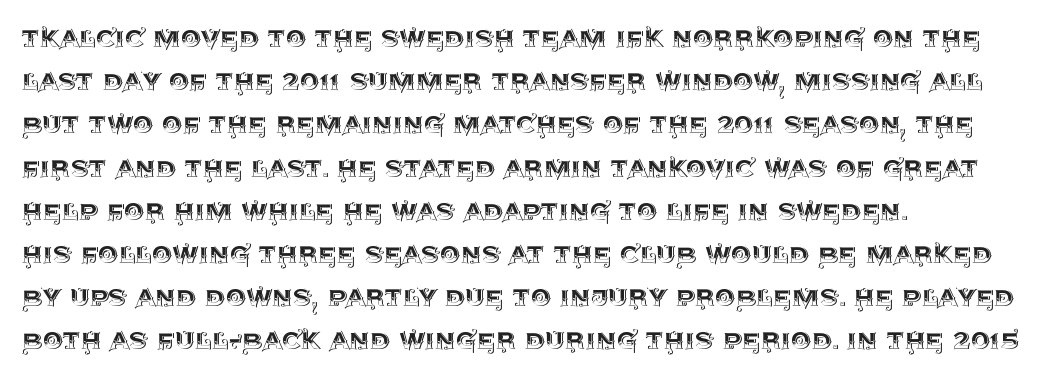
Q: Is the text italic (slanted)? A: No, it is upright.
Q: Is the text underlined? A: No.
Q: How is the paragraph aligned? A: Left-aligned.
Q: Is the spacing between letters normal or unusually wide? A: Normal.
Q: Is the spacing between lines tight, normal or loose? A: Normal.
Q: Width (condensed, normal, or wide)? A: Normal.
Q: x-height? A: Large.
Q: Monospaced? A: No.
